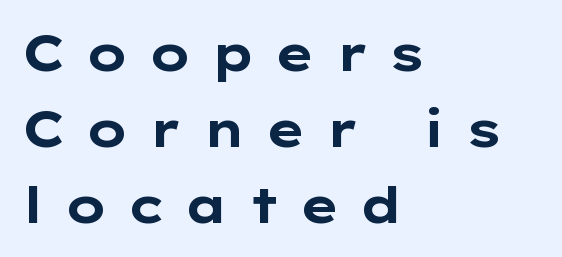
{"serif": "no", "italic": "no", "bold": "yes", "weight": "bold", "width": "wide", "stroke_contrast": "low", "x_height": "medium", "monospaced": "no", "underline": "no", "align": "left", "line_spacing": "normal", "line_spacing_ratio": 1.52, "letter_spacing": "wide", "letter_spacing_em": 0.39, "glyph_px": 50}
